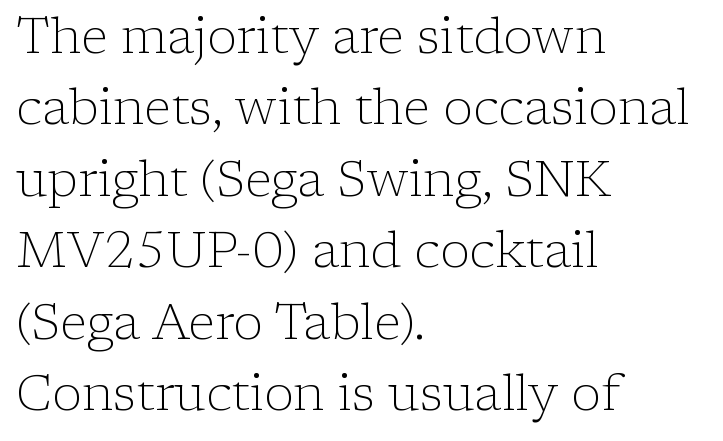
Is there much room between lines? A standard amount, neither cramped nor airy. Visually the block forms a straight wall on the left and a jagged coastline on the right. Looks like regular typesetting: each glyph gets only the width it needs. Vertical strokes here are truly vertical.
